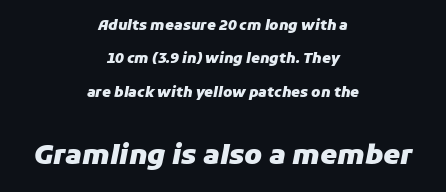
The image shows 27 px bold type, italic (leaning right); set centered, loose line spacing (2.38x), normal letter spacing, not underlined; the second (bottom) block is 1.93x larger.
